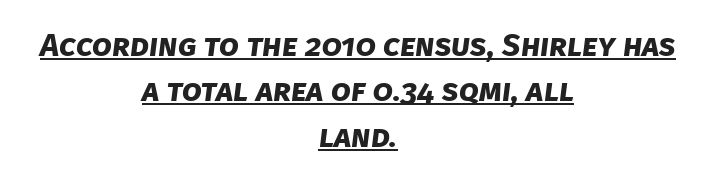
Is the letter spacing exaggerated? No — it looks like the ordinary default. Each letter keeps its own natural width here, so spacing adapts to shape. Where is the straight margin? There isn't one; the lines are centered. Somebody hit Ctrl+U on this one — the words are underlined.
